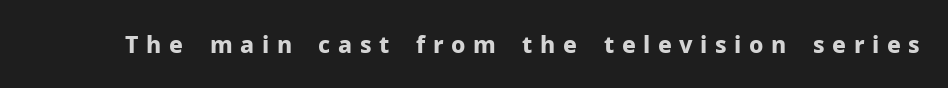
Q: Is the text bold? A: Yes.
Q: Is the text italic (slanted)? A: No, it is upright.
Q: Is the text underlined? A: No.
Q: Is the spacing between letters normal or unusually wide? A: Unusually wide.
